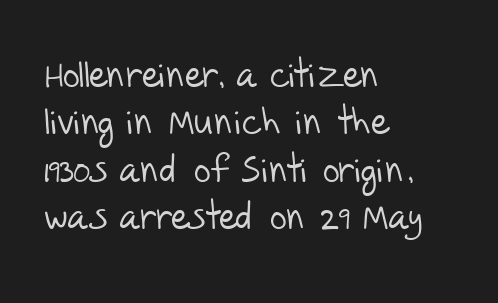
Clear beneath every line of the passage. These glyphs show unthickened strokes, regular width or finer. The passage shown stacks its lines at a standard gap. These lines are set flush left with a ragged right edge. The passage shown is typed in a proportional face where columns would drift. Compared with typical body copy, the letter spacing here is the same.
